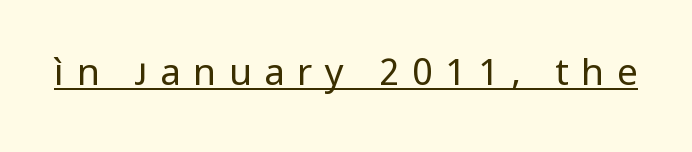
Do the characters align in a grid? No, the font is proportional. No italicization has been applied; the sample stays upright. This sample carries an underscore along the baseline area. A sans-serif font was chosen for this passage. Is the stroke heavy? The answer is a plain regular-or-lighter. These lines have a slow, spaced-out rhythm from letter to letter.
